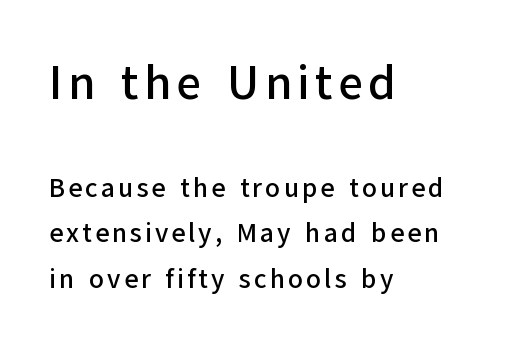
The image shows 48 px sans-serif type, upright; set left-aligned, normal line spacing (1.69x), not underlined; the first (top) block is 1.78x larger; low stroke contrast and a medium x-height.
